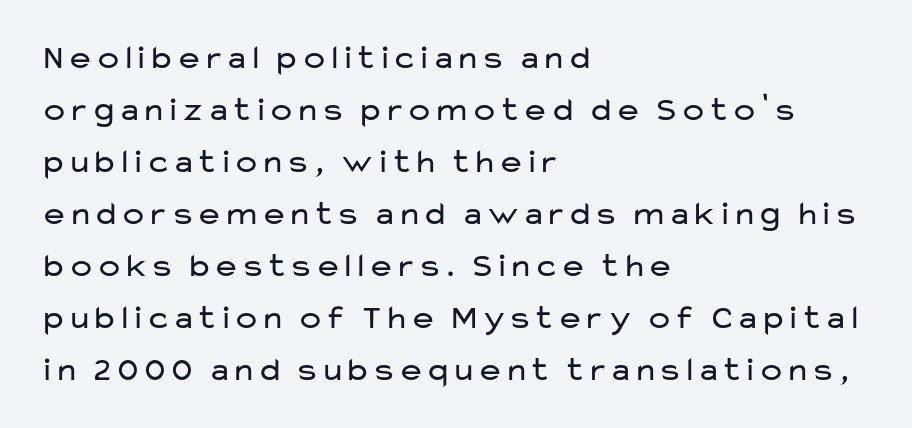
The image shows 34 px regular-weight, wide sans-serif type, upright; set left-aligned, normal line spacing (1.53x), normal letter spacing, not underlined; low stroke contrast and a medium x-height.
